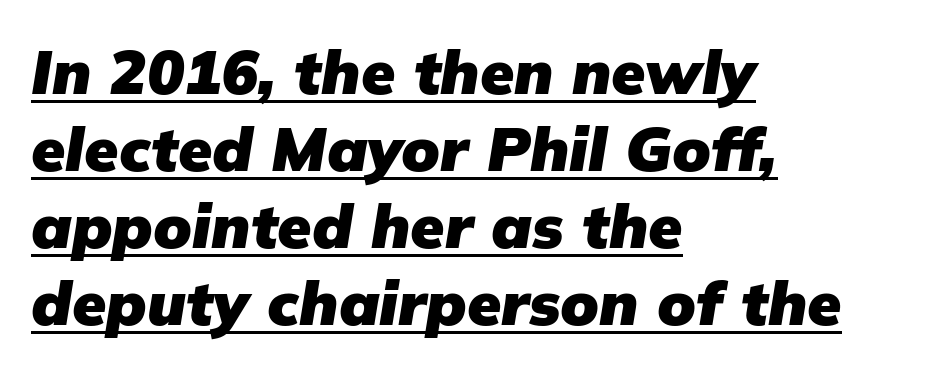
Q: Is the text bold? A: Yes.
Q: Is the text italic (slanted)? A: Yes, it leans right by about 9 degrees.
Q: Is the text underlined? A: Yes.
Q: How is the paragraph aligned? A: Left-aligned.
Q: Is the spacing between letters normal or unusually wide? A: Normal.
Q: Width (condensed, normal, or wide)? A: Normal.
Q: Stroke contrast? A: Low.
Q: x-height? A: Medium.
Q: Monospaced? A: No.
